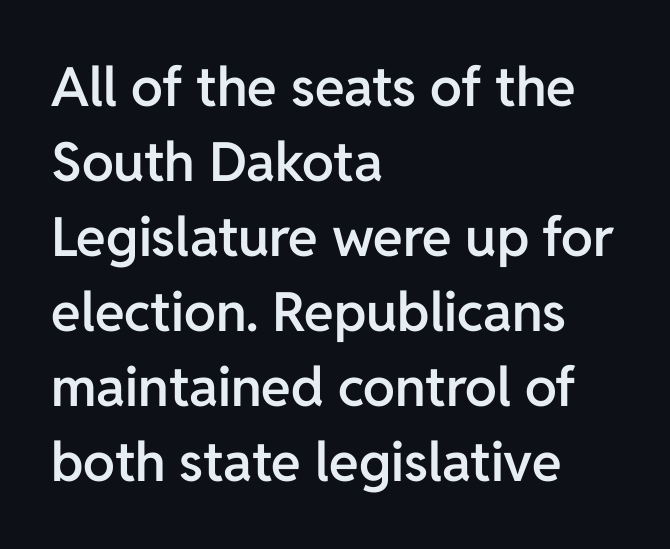
The image shows 54 px semibold sans-serif type, upright; set left-aligned, normal line spacing (1.39x), normal letter spacing, not underlined; low stroke contrast and a medium x-height.
